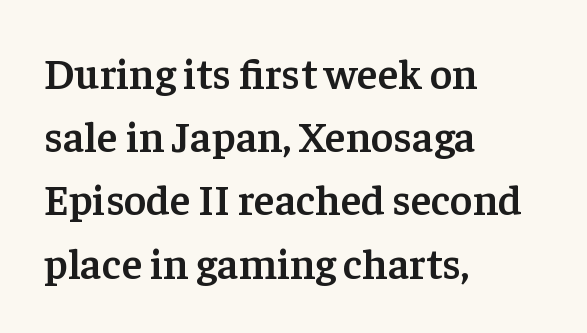
Q: Is the text bold? A: Semi-bold.
Q: Is the text italic (slanted)? A: No, it is upright.
Q: Is the typeface a serif or a sans-serif typeface? A: Serif.
Q: Is the text underlined? A: No.
Q: How is the paragraph aligned? A: Left-aligned.
Q: Is the spacing between letters normal or unusually wide? A: Normal.
Q: Is the spacing between lines tight, normal or loose? A: Normal.
Q: Width (condensed, normal, or wide)? A: Normal.
Q: Stroke contrast? A: Low.
Q: x-height? A: Medium.
Q: Monospaced? A: No.
